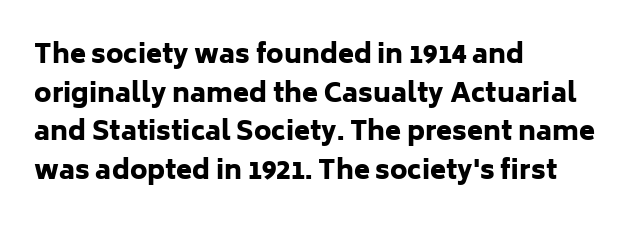
Q: Is the text bold? A: Yes.
Q: Is the text italic (slanted)? A: No, it is upright.
Q: Is the text underlined? A: No.
Q: How is the paragraph aligned? A: Left-aligned.
Q: Is the spacing between letters normal or unusually wide? A: Normal.
Q: Is the spacing between lines tight, normal or loose? A: Normal.
